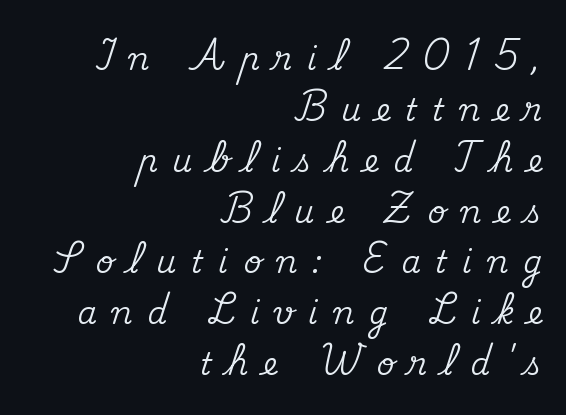
Q: Is the text italic (slanted)? A: Yes.
Q: Is the typeface a serif or a sans-serif typeface? A: Serif.
Q: Is the text underlined? A: No.
Q: How is the paragraph aligned? A: Right-aligned.
Q: Is the spacing between letters normal or unusually wide? A: Unusually wide.
Q: Is the spacing between lines tight, normal or loose? A: Normal.
Q: Width (condensed, normal, or wide)? A: Normal.
Q: Stroke contrast? A: Medium.
Q: x-height? A: Small.
Q: Monospaced? A: No.
